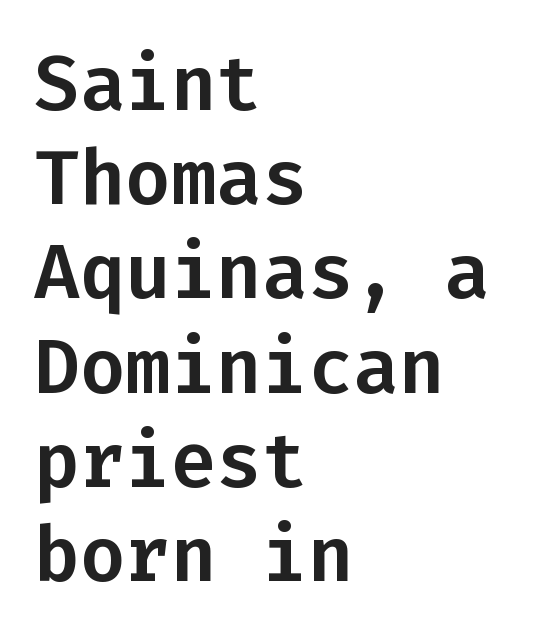
Q: Is the text italic (slanted)? A: No, it is upright.
Q: Is the typeface a serif or a sans-serif typeface? A: Sans-serif.
Q: Is the text underlined? A: No.
Q: How is the paragraph aligned? A: Left-aligned.
Q: Is the spacing between letters normal or unusually wide? A: Normal.
Q: Width (condensed, normal, or wide)? A: Normal.
Q: Stroke contrast? A: Low.
Q: x-height? A: Medium.
Q: Monospaced? A: Yes.
